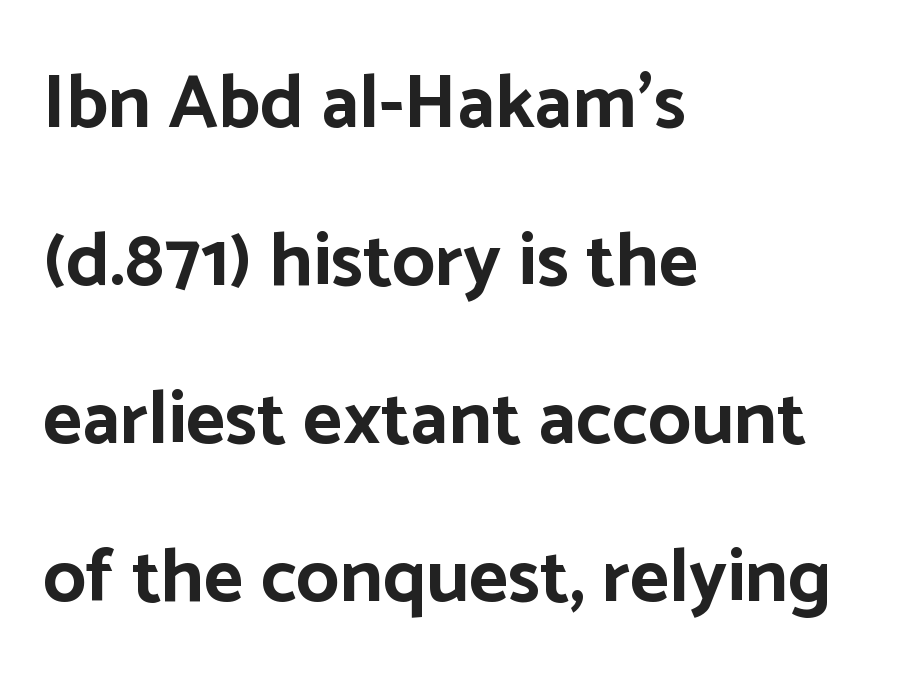
Leftover space on each line is placed entirely after the last word. Spacing verdict: proportional, widths tailored to each character. The characters display no serif detailing; their extremities are plain. If you measured baseline to baseline, you'd find a long distance. Designer's note — italics off, roman on. Rule under the text: the space is simply empty.
